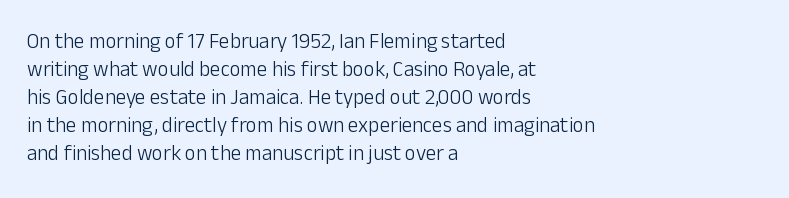
The image shows 21 px text type, upright; set left-aligned, normal line spacing (1.33x), normal letter spacing, not underlined.
